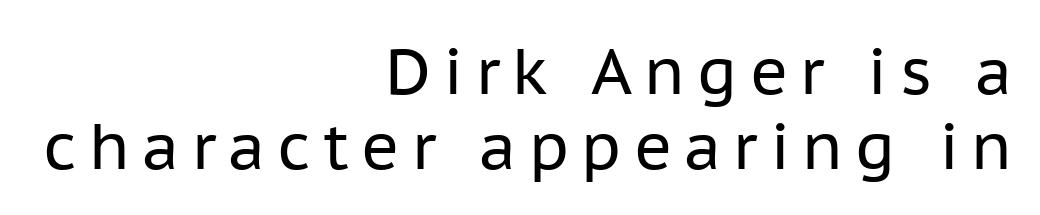
The image shows 64 px regular-weight sans-serif type, upright; set right-aligned, line spacing 1.17x, not underlined; low stroke contrast and a medium x-height.
